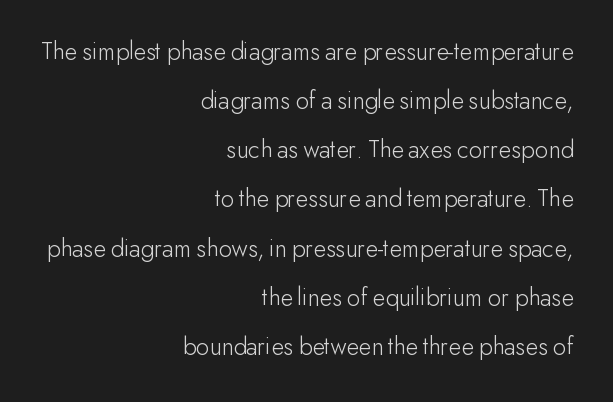
The image shows 26 px text type, upright; set right-aligned, line spacing 1.89x, normal letter spacing, not underlined.
